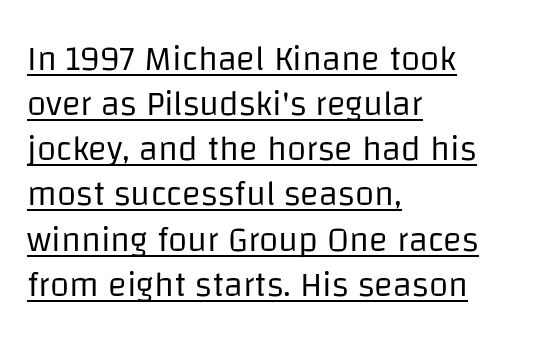
Q: Is the text bold? A: No.
Q: Is the text italic (slanted)? A: No, it is upright.
Q: Is the typeface a serif or a sans-serif typeface? A: Sans-serif.
Q: Is the text underlined? A: Yes.
Q: How is the paragraph aligned? A: Left-aligned.
Q: Is the spacing between letters normal or unusually wide? A: Normal.
Q: Is the spacing between lines tight, normal or loose? A: Normal.
Q: Width (condensed, normal, or wide)? A: Normal.
Q: Stroke contrast? A: Low.
Q: x-height? A: Large.
Q: Monospaced? A: No.
